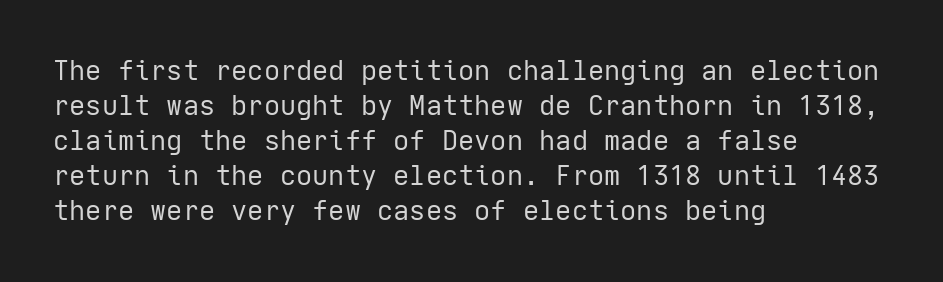
{"italic": "no", "bold": "no", "underline": "no", "align": "left", "line_spacing": "normal", "line_spacing_ratio": 1.3, "letter_spacing": "normal", "letter_spacing_em": 0.0, "glyph_px": 27}
